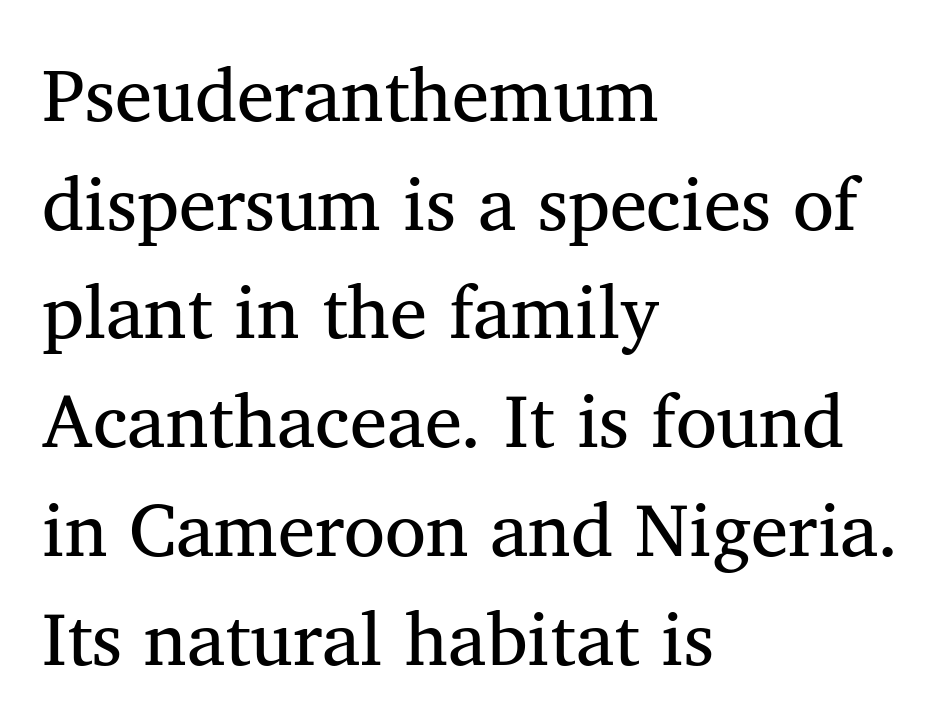
What's the leading like? Ordinary, nothing unusual. Is this a sans? No — the strokes have serifs. The rendering anchors every line to the left-hand side. Italic: no, the glyphs are upright roman. This rendering features lettering with no underline.
